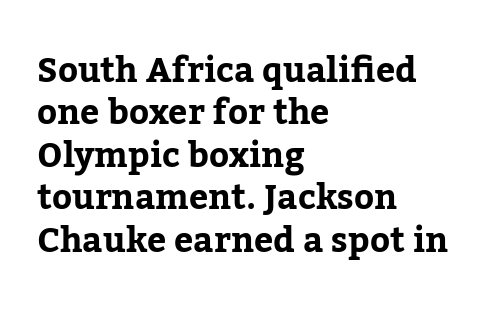
Q: Is the text italic (slanted)? A: No, it is upright.
Q: Is the typeface a serif or a sans-serif typeface? A: Serif.
Q: Is the text underlined? A: No.
Q: How is the paragraph aligned? A: Left-aligned.
Q: Is the spacing between letters normal or unusually wide? A: Normal.
Q: Is the spacing between lines tight, normal or loose? A: Normal.
Q: Width (condensed, normal, or wide)? A: Normal.
Q: Stroke contrast? A: Low.
Q: x-height? A: Medium.
Q: Monospaced? A: No.
